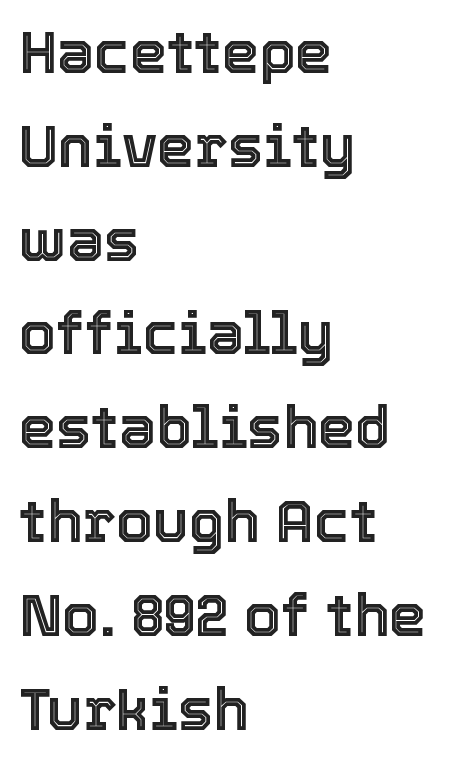
The image shows 59 px text type, upright; set left-aligned, normal line spacing (1.59x), normal letter spacing, not underlined; a medium x-height.
